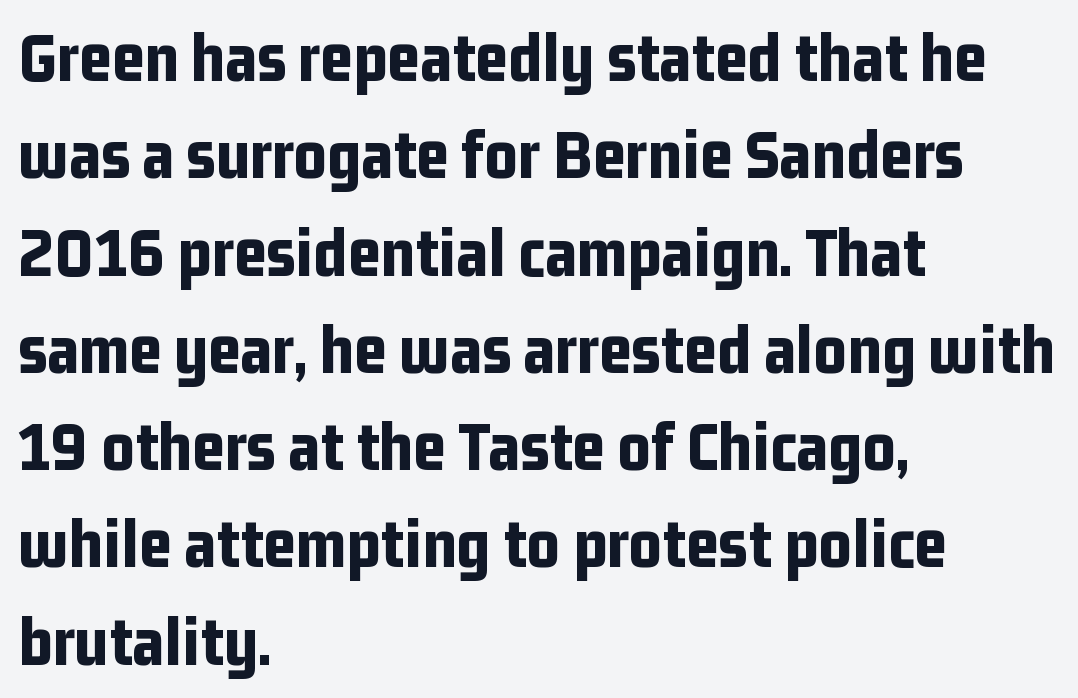
The image shows 71 px bold, condensed sans-serif type, upright; set left-aligned, normal line spacing (1.37x), normal letter spacing, not underlined; low stroke contrast and a medium x-height.
